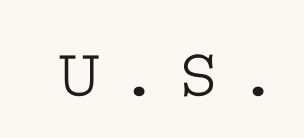
The image shows 72 px wide serif type, upright; set unusually wide letter spacing (+0.24 em), not underlined; low stroke contrast and a medium x-height.
